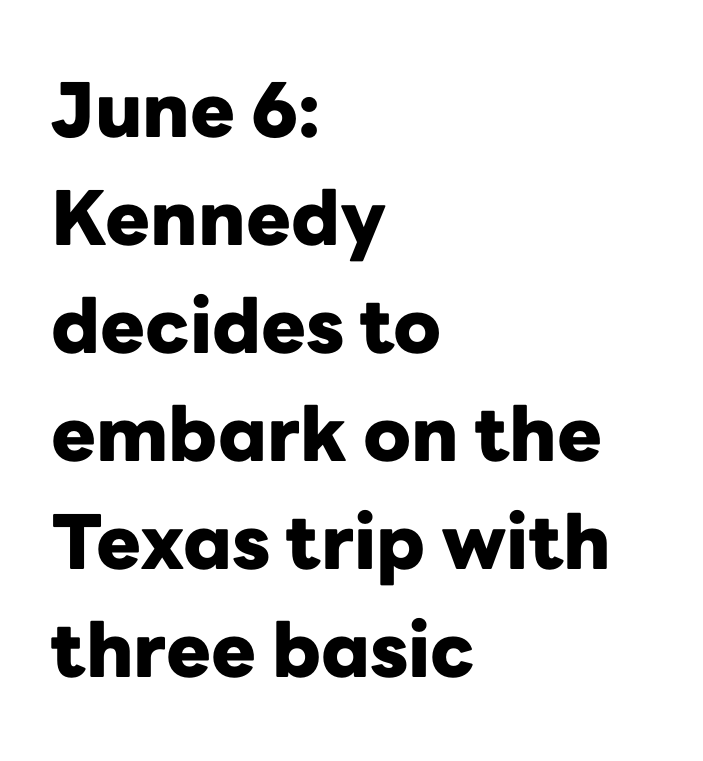
The image shows 75 px heavy sans-serif type, upright; set left-aligned, normal line spacing (1.44x), normal letter spacing, not underlined; low stroke contrast and a medium x-height.
